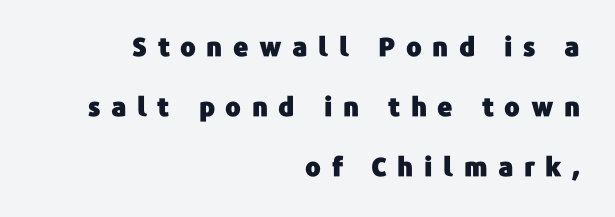
{"italic": "no", "underline": "no", "align": "right", "line_spacing": "loose", "line_spacing_ratio": 2.3, "letter_spacing": "wide", "letter_spacing_em": 0.4, "glyph_px": 26}
